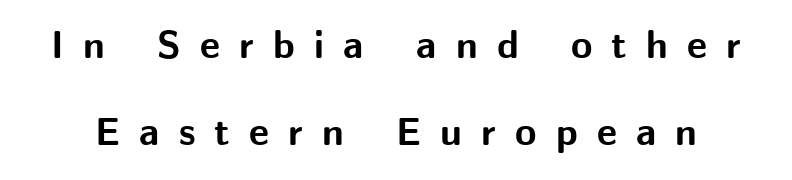
{"serif": "no", "italic": "no", "bold": "yes", "weight": "bold", "width": "normal", "stroke_contrast": "medium", "x_height": "medium", "monospaced": "no", "underline": "no", "line_spacing": "loose", "line_spacing_ratio": 2.23, "letter_spacing": "wide", "letter_spacing_em": 0.49, "glyph_px": 39}
